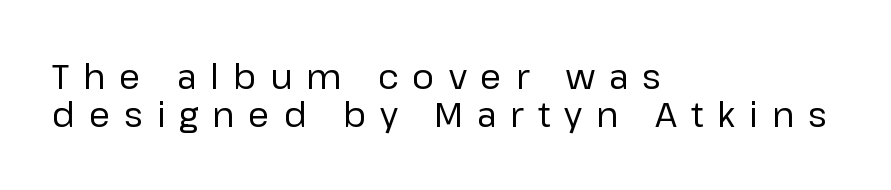
{"serif": "no", "italic": "no", "bold": "no", "weight": "regular", "width": "normal", "stroke_contrast": "low", "x_height": "medium", "monospaced": "no", "underline": "no", "align": "left", "line_spacing": "tight", "line_spacing_ratio": 1.13, "letter_spacing": "wide", "letter_spacing_em": 0.41, "glyph_px": 34}
